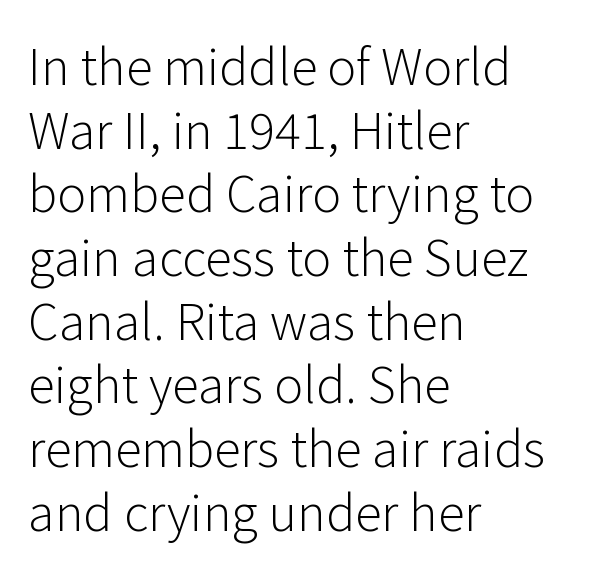
{"serif": "no", "italic": "no", "bold": "no", "weight": "light", "width": "normal", "stroke_contrast": "low", "x_height": "medium", "monospaced": "no", "underline": "no", "align": "left", "line_spacing": "normal", "line_spacing_ratio": 1.3, "letter_spacing": "normal", "letter_spacing_em": 0.0, "glyph_px": 49}
